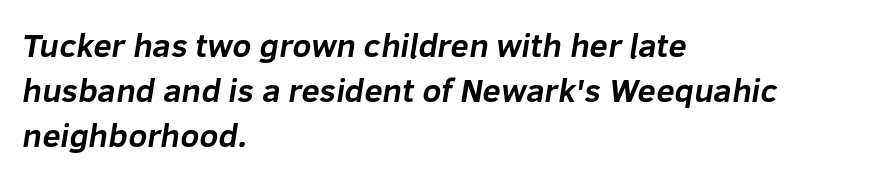
The image shows 33 px bold sans-serif type; set left-aligned, normal line spacing (1.36x), normal letter spacing, not underlined; low stroke contrast and a medium x-height.
